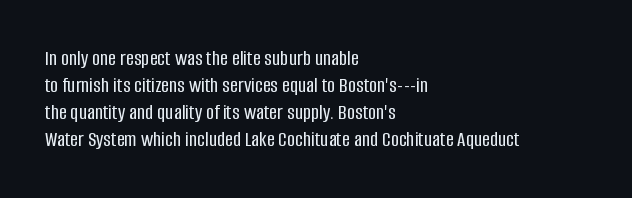
{"italic": "no", "underline": "no", "align": "left", "line_spacing_ratio": 1.22, "letter_spacing": "normal", "letter_spacing_em": 0.0, "glyph_px": 22}
